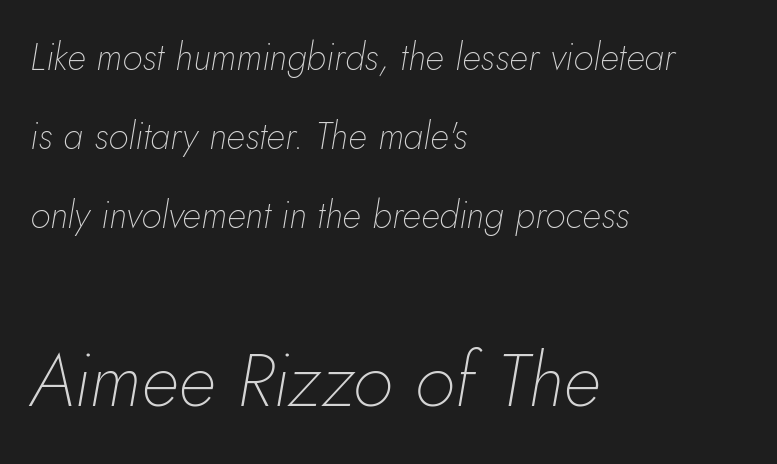
{"italic": "yes", "lean": "right", "slant_degrees": 5, "bold": "no", "weight": "thin", "width": "normal", "stroke_contrast": "low", "x_height": "small", "monospaced": "no", "underline": "no", "align": "left", "line_spacing": "loose", "line_spacing_ratio": 2.13, "letter_spacing": "normal", "letter_spacing_em": 0.0, "larger_block": "second", "size_ratio": 2.0, "glyph_px": 74}
